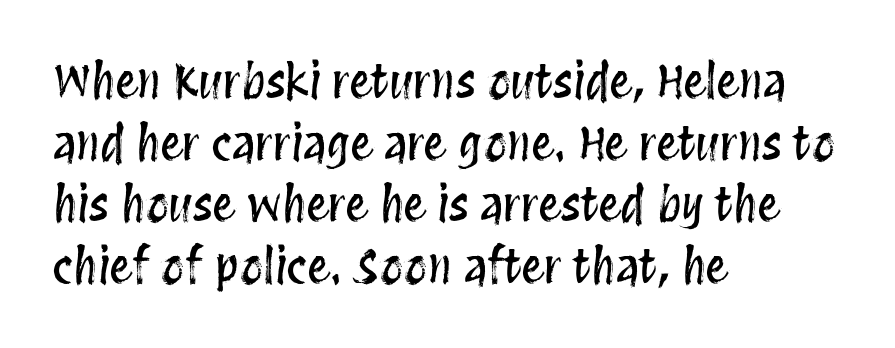
Unmarked baselines from the first word to the last. Each line starts at the same left margin while the right side varies. Honestly, the letter spacing is just normal — you wouldn't notice it. Ascenders rise straight up at ninety degrees. Compared with typical paragraphs, the rows here are spaced about the same. Proportional: the letters do not fall into vertical columns.
